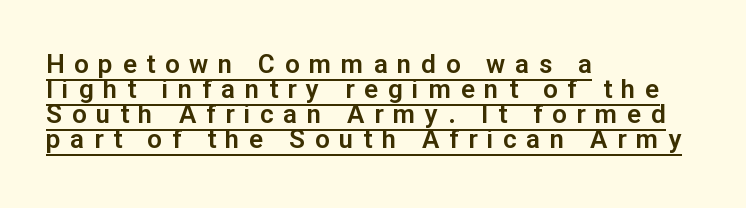
The image shows 26 px text type, upright; set left-aligned, tight line spacing (0.96x), unusually wide letter spacing (+0.37 em), underlined.
